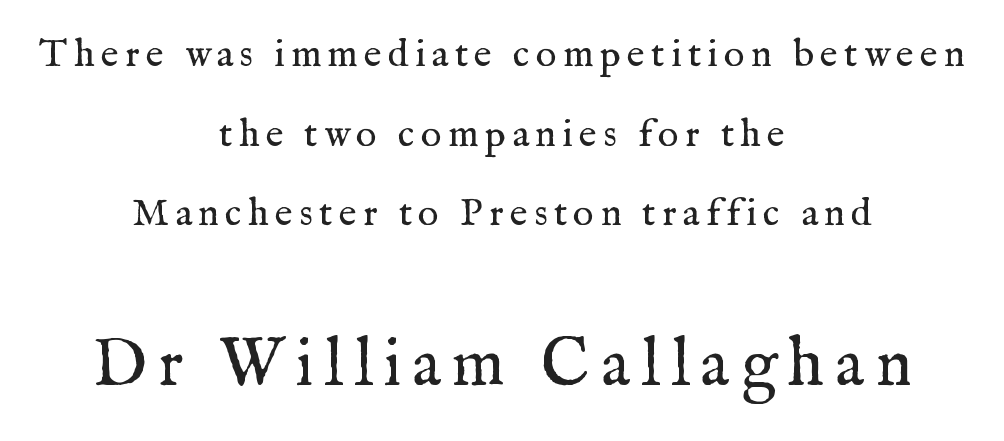
{"serif": "yes", "italic": "no", "bold": "no", "weight": "regular", "width": "normal", "stroke_contrast": "medium", "x_height": "medium", "monospaced": "no", "underline": "no", "align": "center", "line_spacing": "loose", "line_spacing_ratio": 2.04, "larger_block": "second", "size_ratio": 1.74, "glyph_px": 68}
